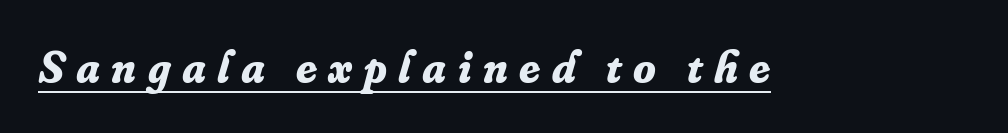
Is the type slanted? Yes — the strokes lean at a clear angle. The font is running at its bold setting. The passage shown is typeset with a serif family. Do the characters align in a grid? No, the font is proportional. This rendering widens character spacing well past its baseline value.
